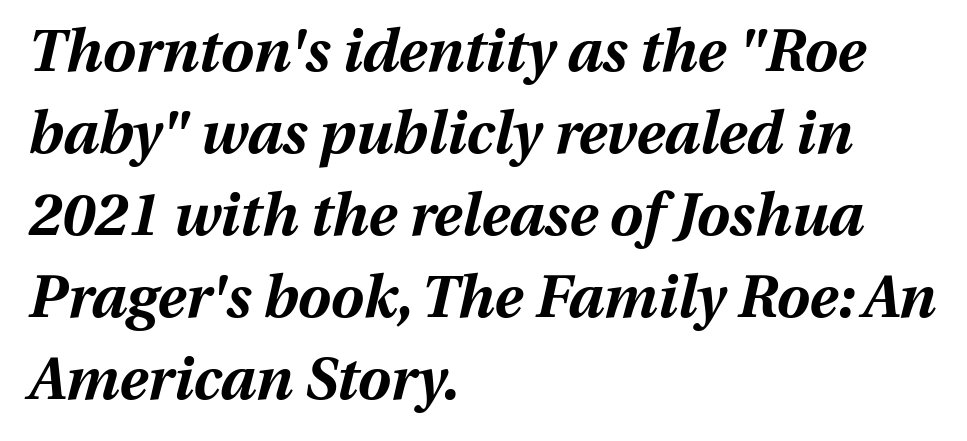
Here the designer chose a conventional face with non-uniform glyph widths. Between one letter and the next there's only the usual sliver of space. Each row of text sits above clean, open space. Style check: oblique. The lines in this sample share a left origin and differ only in where they stop. The space between consecutive lines is moderate.
